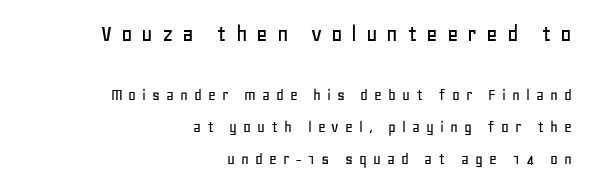
{"italic": "no", "underline": "no", "align": "right", "line_spacing_ratio": 1.86, "letter_spacing": "wide", "letter_spacing_em": 0.35, "larger_block": "first", "size_ratio": 1.47, "glyph_px": 25}
